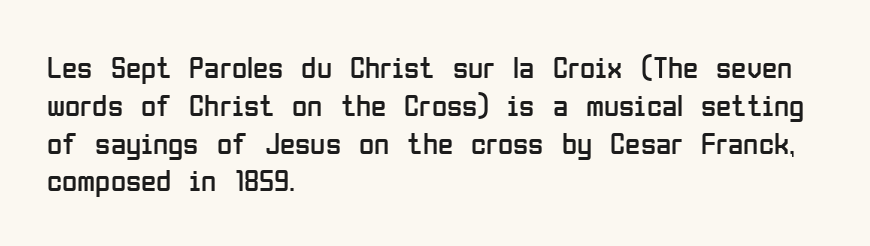
The image shows 31 px regular-weight, condensed sans-serif type, upright; set left-aligned, line spacing 1.22x, normal letter spacing, not underlined; low stroke contrast and a medium x-height.
